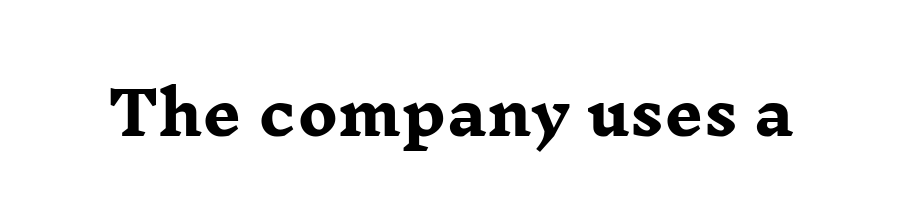
Q: Is the text bold? A: Yes.
Q: Is the text italic (slanted)? A: No, it is upright.
Q: Is the typeface a serif or a sans-serif typeface? A: Serif.
Q: Is the text underlined? A: No.
Q: Is the spacing between letters normal or unusually wide? A: Normal.
Q: Width (condensed, normal, or wide)? A: Wide.
Q: Stroke contrast? A: Low.
Q: x-height? A: Medium.
Q: Monospaced? A: No.
